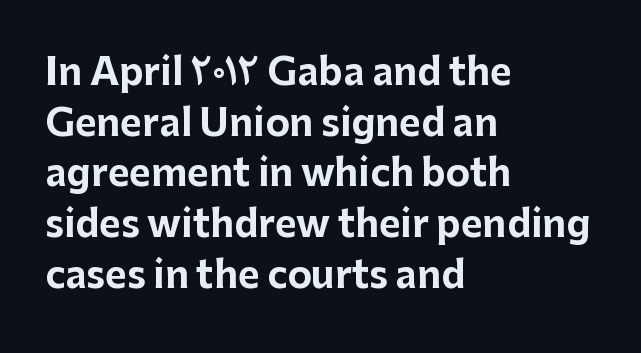
The image shows 37 px bold sans-serif type, upright; set left-aligned, normal line spacing (1.37x), normal letter spacing, not underlined; low stroke contrast and a medium x-height.
